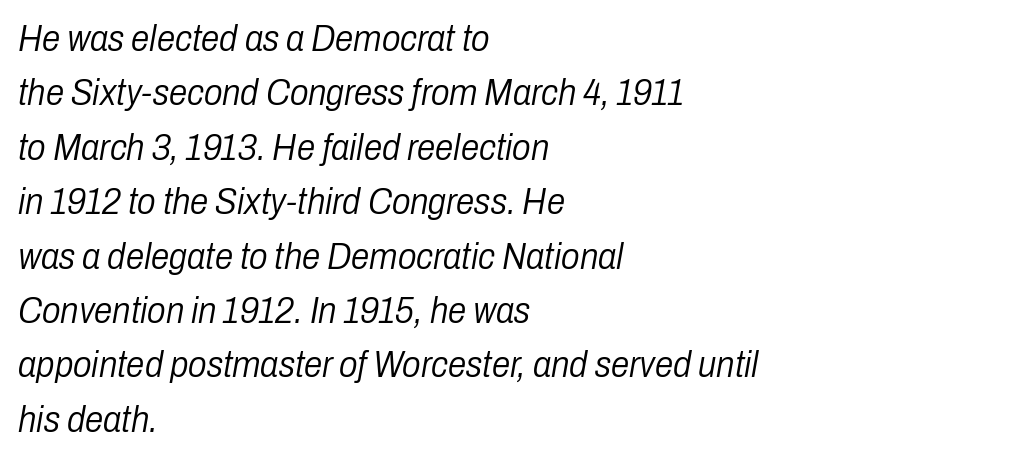
The image shows 37 px light, condensed type, italic (leaning right); set left-aligned, normal line spacing (1.47x), normal letter spacing, not underlined; low stroke contrast and a medium x-height.
